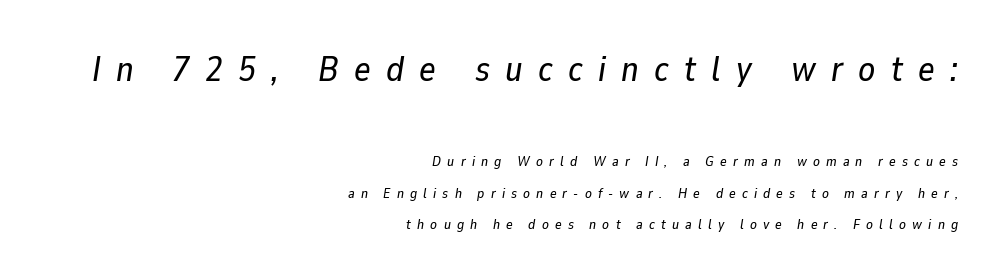
The lines in this sample share a right terminus and differ only in where they begin. Glyph-to-glyph distance is far greater than everyday printed text. The gap between lines stays unmarked. Spacing verdict: proportional, widths tailored to each character. Rendered with sloped, italic letterforms. Top chunk: large. Bottom chunk: small.
